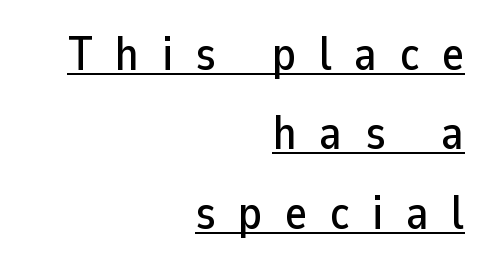
{"serif": "no", "italic": "no", "width": "normal", "stroke_contrast": "low", "x_height": "medium", "monospaced": "no", "underline": "yes", "align": "right", "line_spacing": "normal", "line_spacing_ratio": 1.69, "letter_spacing": "wide", "letter_spacing_em": 0.48, "glyph_px": 47}
